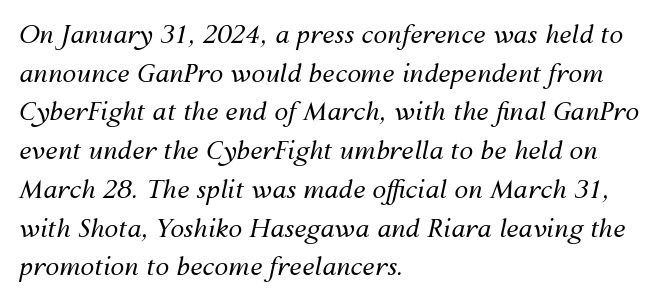
Look at the tracking — it's just the regular setting, nothing added. Yep, that's italic — everything's leaning. In CSS terms this would be text-align: left. The area under the type is left untouched. Is the type heavy? It reads as light-to-regular instead. Regular leading.
